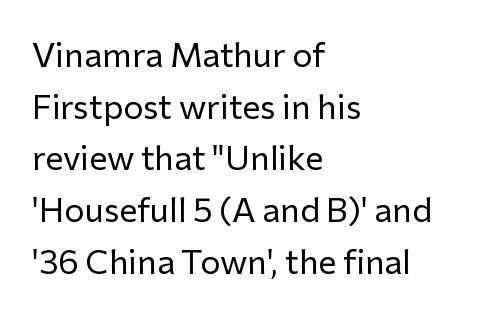
The image shows 34 px regular-weight sans-serif type, upright; set left-aligned, normal line spacing (1.52x), normal letter spacing, not underlined; low stroke contrast and a medium x-height.
